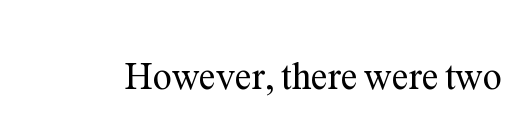
{"serif": "yes", "italic": "no", "bold": "no", "weight": "regular", "width": "normal", "stroke_contrast": "medium", "x_height": "medium", "monospaced": "no", "underline": "no", "letter_spacing": "normal", "letter_spacing_em": 0.0, "glyph_px": 38}
